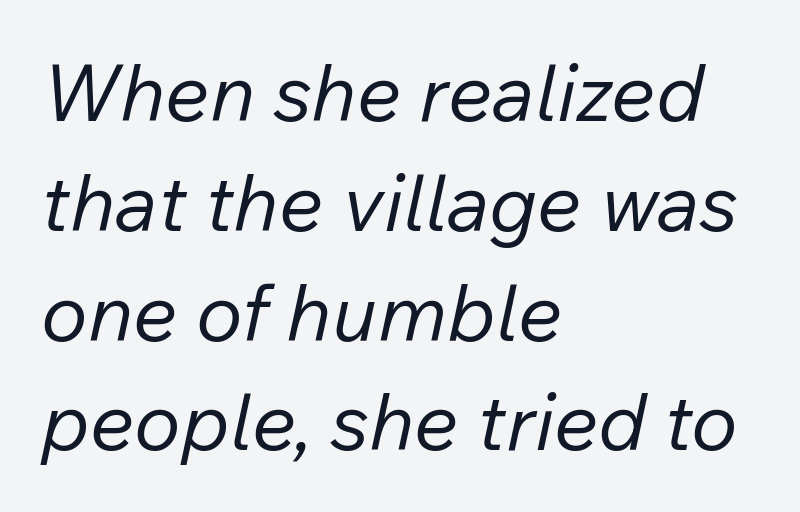
The image shows 79 px regular-weight type, italic (leaning right); set left-aligned, normal line spacing (1.39x), normal letter spacing, not underlined; low stroke contrast and a medium x-height.
